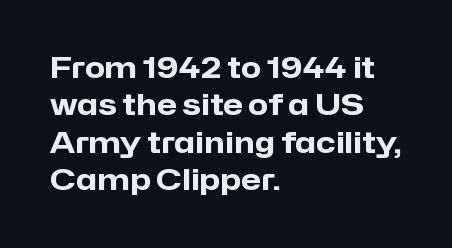
{"serif": "no", "italic": "no", "bold": "yes", "weight": "heavy", "width": "normal", "stroke_contrast": "low", "x_height": "medium", "monospaced": "no", "underline": "no", "align": "left", "line_spacing": "normal", "line_spacing_ratio": 1.29, "letter_spacing": "normal", "letter_spacing_em": 0.0, "glyph_px": 29}
